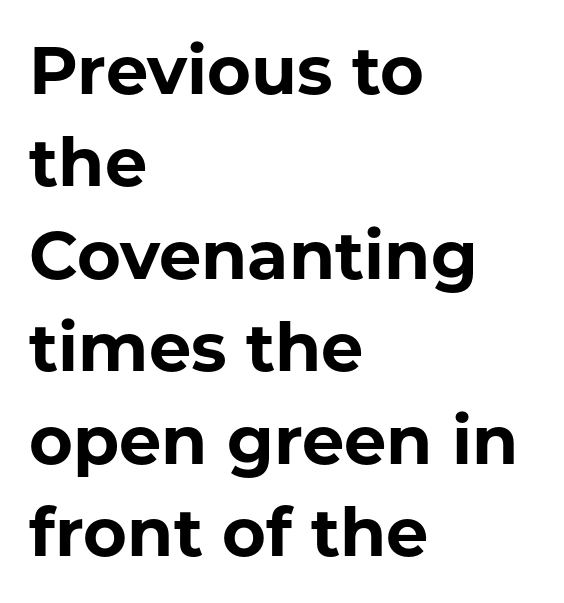
Grotesque or geometric, the face here clearly has no serifs. The paragraph has a hard left edge and a soft right edge. Think of a printed novel: that variable character pitch is what you see here. Unlike italic type, these characters show no tilt at all.
